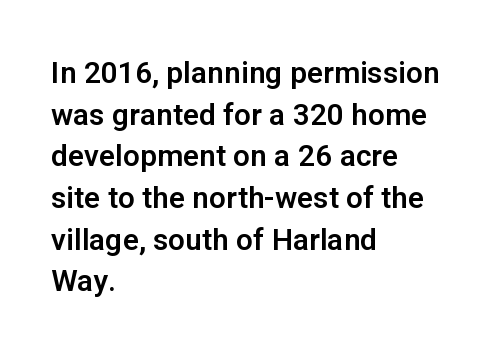
{"serif": "no", "italic": "no", "width": "normal", "stroke_contrast": "low", "x_height": "medium", "monospaced": "no", "underline": "no", "align": "left", "line_spacing": "normal", "line_spacing_ratio": 1.39, "letter_spacing": "normal", "letter_spacing_em": 0.0, "glyph_px": 30}
